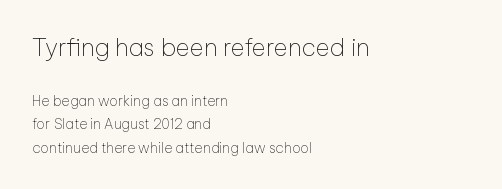
Stems here are at most as thick as an everyday book face. A bare baseline throughout the passage. The leading is moderate, giving the passage an even texture. Notice how the passage keeps a crisp vertical edge on the left only. These lines were composed using upright roman letters.
